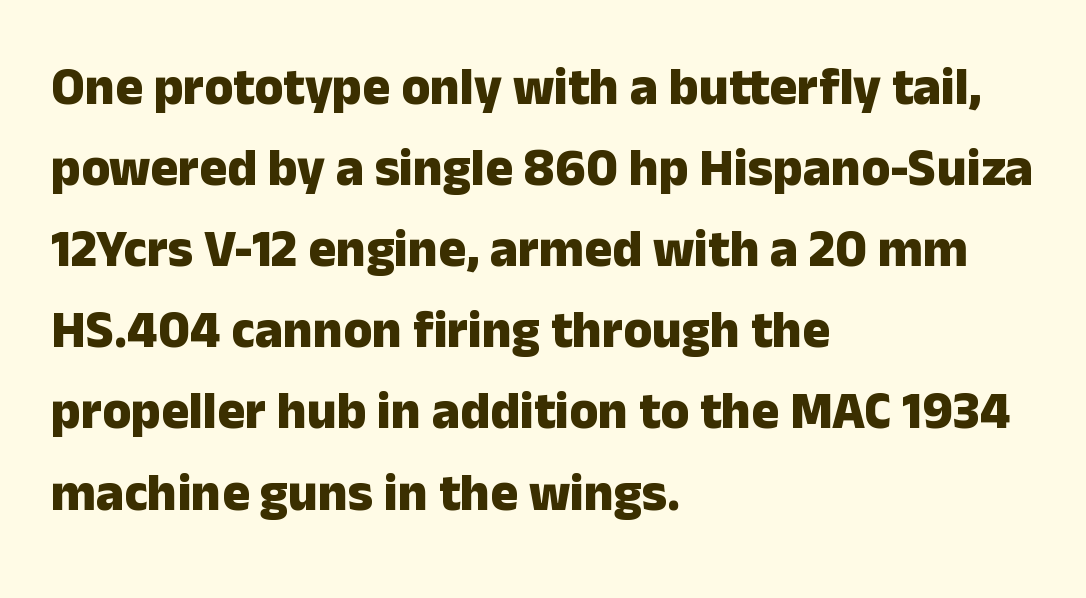
The image shows 52 px heavy sans-serif type, upright; set left-aligned, normal line spacing (1.56x), normal letter spacing, not underlined; low stroke contrast and a medium x-height.
